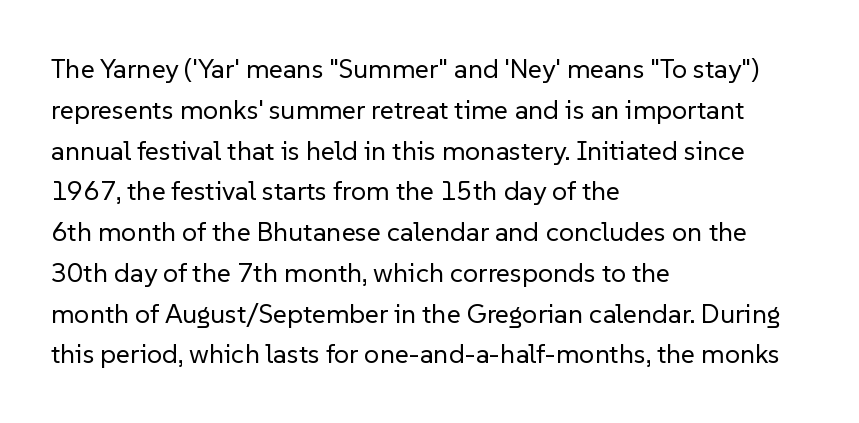
The passage shown stacks its lines at a standard gap. Plain, unruled lines of type. Summary of weight: not heavy and not bold. The rendering keeps characters at their native spacing. Notice how the stems are strictly vertical — no italics here.
